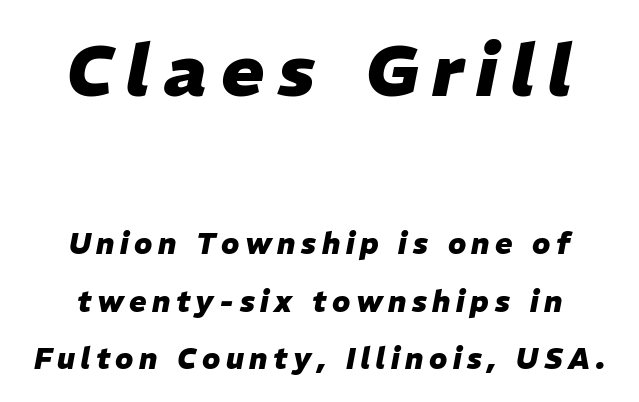
{"italic": "yes", "lean": "right", "slant_degrees": 11, "bold": "yes", "weight": "heavy", "width": "normal", "stroke_contrast": "low", "x_height": "medium", "monospaced": "no", "underline": "no", "line_spacing": "loose", "line_spacing_ratio": 1.98, "larger_block": "first", "size_ratio": 2.48, "glyph_px": 72}
